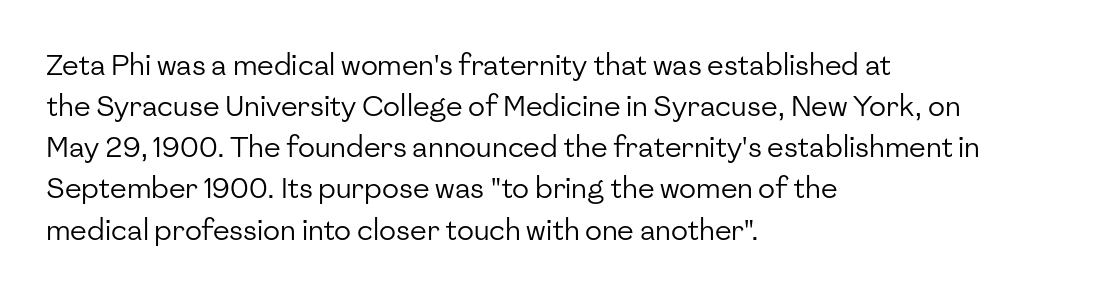
The image shows 28 px regular-weight sans-serif type, upright; set left-aligned, normal line spacing (1.47x), normal letter spacing, not underlined; low stroke contrast and a medium x-height.
